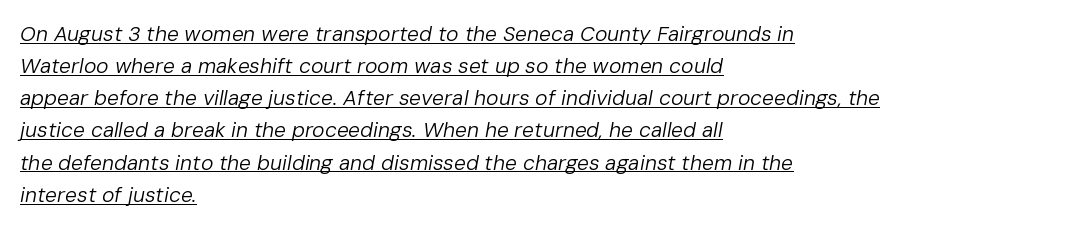
Q: Is the text bold? A: No.
Q: Is the text italic (slanted)? A: Yes, it leans right by about 10 degrees.
Q: Is the text underlined? A: Yes.
Q: How is the paragraph aligned? A: Left-aligned.
Q: Is the spacing between letters normal or unusually wide? A: Normal.
Q: Is the spacing between lines tight, normal or loose? A: Normal.
